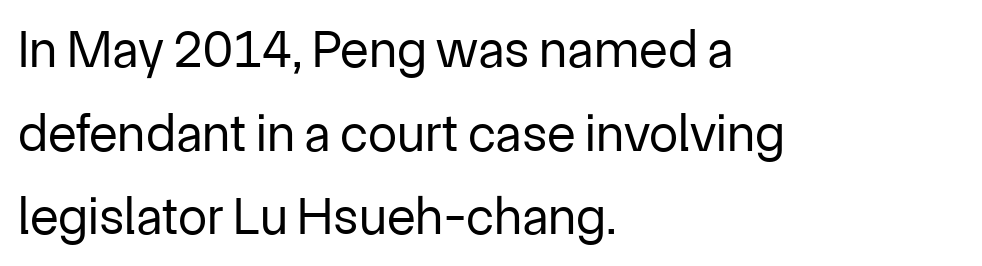
Q: Is the text bold? A: No.
Q: Is the text italic (slanted)? A: No, it is upright.
Q: Is the typeface a serif or a sans-serif typeface? A: Sans-serif.
Q: Is the text underlined? A: No.
Q: How is the paragraph aligned? A: Left-aligned.
Q: Is the spacing between letters normal or unusually wide? A: Normal.
Q: Is the spacing between lines tight, normal or loose? A: Normal.
Q: Width (condensed, normal, or wide)? A: Normal.
Q: Stroke contrast? A: Low.
Q: x-height? A: Medium.
Q: Monospaced? A: No.
